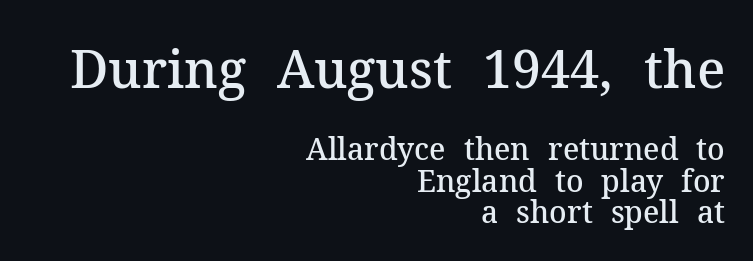
{"serif": "yes", "italic": "no", "bold": "semi", "weight": "semibold", "width": "normal", "stroke_contrast": "medium", "x_height": "medium", "monospaced": "no", "underline": "no", "align": "right", "line_spacing": "tight", "line_spacing_ratio": 1.06, "letter_spacing": "normal", "letter_spacing_em": 0.0, "larger_block": "first", "size_ratio": 1.73, "glyph_px": 52}
